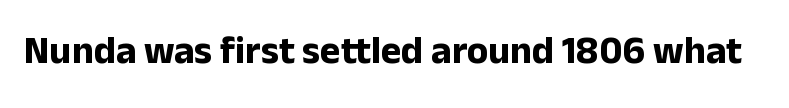
The image shows 39 px bold sans-serif type, upright; set normal letter spacing, not underlined; low stroke contrast and a medium x-height.
